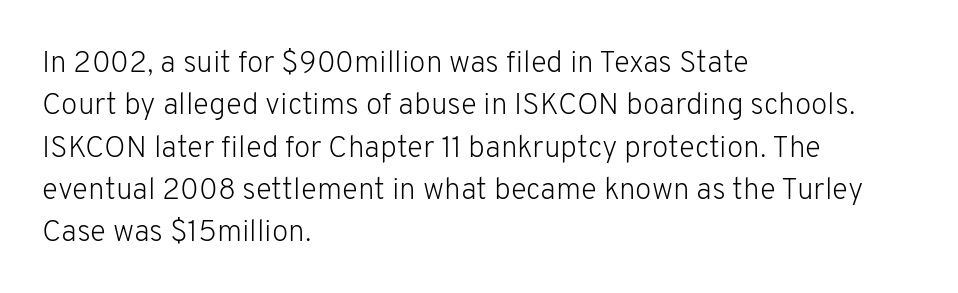
The image shows 30 px light sans-serif type, upright; set left-aligned, normal line spacing (1.41x), normal letter spacing, not underlined; low stroke contrast and a medium x-height.
